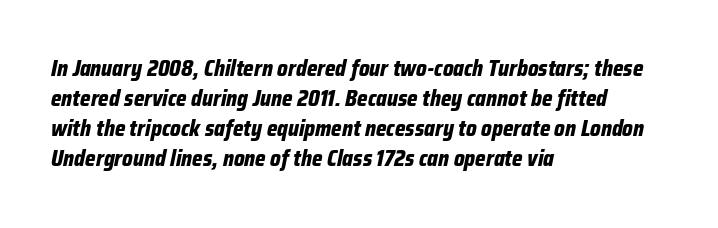
Q: Is the text bold? A: Yes.
Q: Is the text italic (slanted)? A: Yes, it leans right by about 12 degrees.
Q: Is the text underlined? A: No.
Q: How is the paragraph aligned? A: Left-aligned.
Q: Is the spacing between letters normal or unusually wide? A: Normal.
Q: Is the spacing between lines tight, normal or loose? A: Normal.
